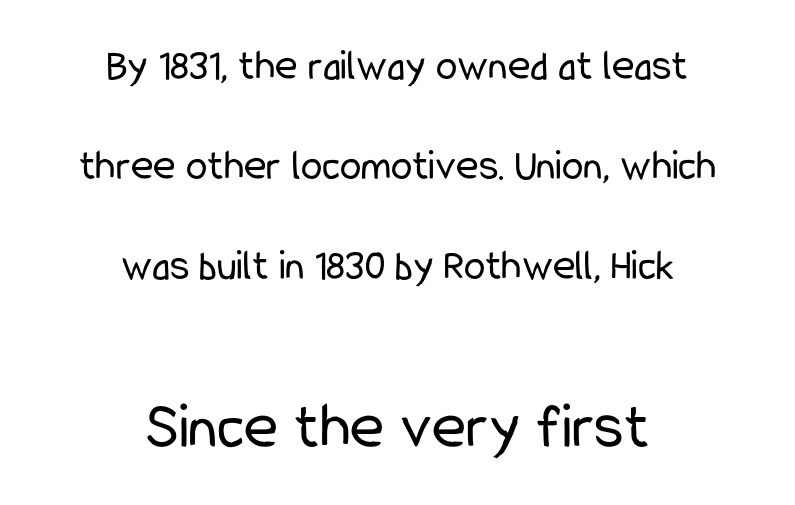
Q: Is the text bold? A: No.
Q: Is the text italic (slanted)? A: No, it is upright.
Q: Is the typeface a serif or a sans-serif typeface? A: Sans-serif.
Q: Is the text underlined? A: No.
Q: How is the paragraph aligned? A: Centered.
Q: Is the spacing between letters normal or unusually wide? A: Normal.
Q: Is the spacing between lines tight, normal or loose? A: Loose.
Q: Which block of text is set in a larger size, the first (top) or the second (bottom)? A: The second (bottom) one.
Q: Width (condensed, normal, or wide)? A: Condensed.
Q: Stroke contrast? A: Low.
Q: x-height? A: Medium.
Q: Monospaced? A: No.
